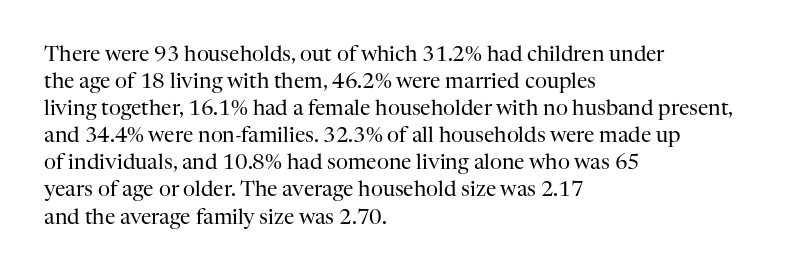
Q: Is the text bold? A: No.
Q: Is the text italic (slanted)? A: No, it is upright.
Q: Is the text underlined? A: No.
Q: How is the paragraph aligned? A: Left-aligned.
Q: Is the spacing between letters normal or unusually wide? A: Normal.
Q: Is the spacing between lines tight, normal or loose? A: Normal.
